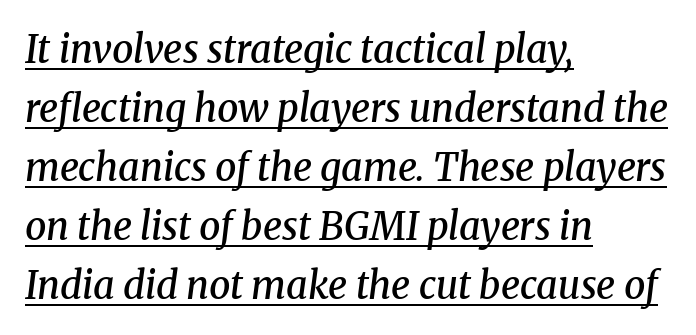
The image shows 38 px semibold serif type, italic (leaning right); set left-aligned, normal line spacing (1.55x), normal letter spacing, underlined; medium stroke contrast and a medium x-height.
